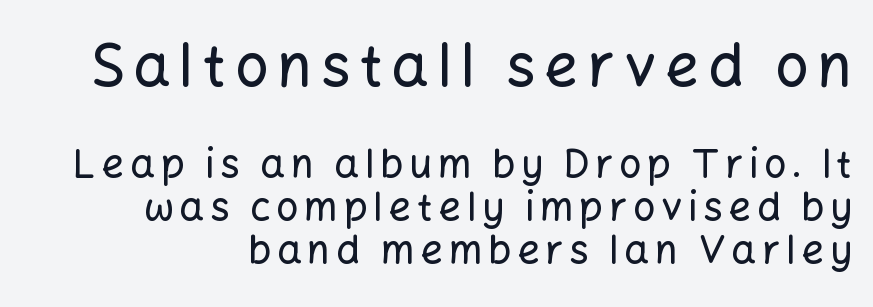
{"serif": "no", "italic": "no", "width": "normal", "stroke_contrast": "low", "x_height": "medium", "monospaced": "no", "underline": "no", "align": "right", "line_spacing": "tight", "line_spacing_ratio": 1.11, "larger_block": "first", "size_ratio": 1.51, "glyph_px": 59}
